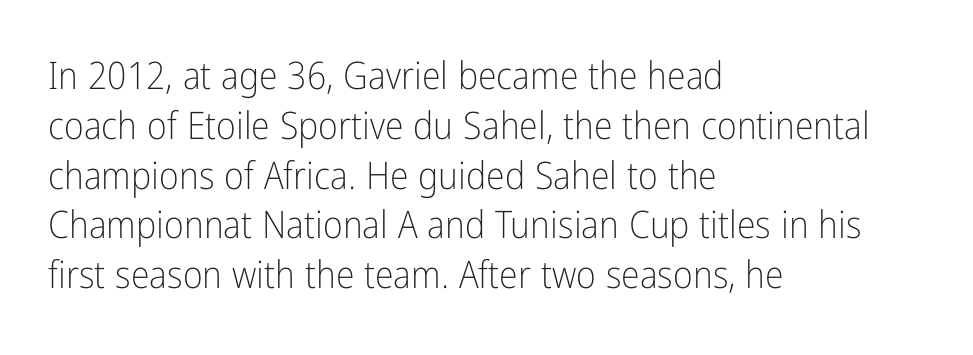
Spacing verdict: proportional, widths tailored to each character. The characters display no serif detailing; their extremities are plain. The typography opts for an upright posture over an oblique one. The strokes carry an ordinary text weight at most. Does extra space separate the letters? No, they use regular spacing.
